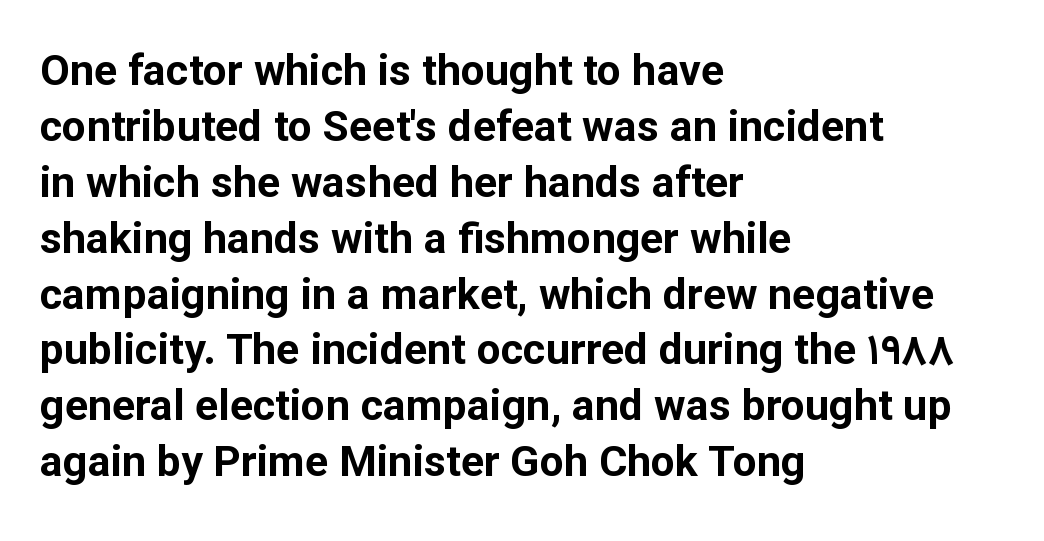
Nobody touched the tracking dial on this one. This is roman type, the default non-slanted kind. The vertical gap from one line to the next is medium. The passage is arranged the way most books set body copy — flush left. This sample has the flowing, uneven cadence of proportional lettering. What kind of face is this? One without serifs — a sans.
